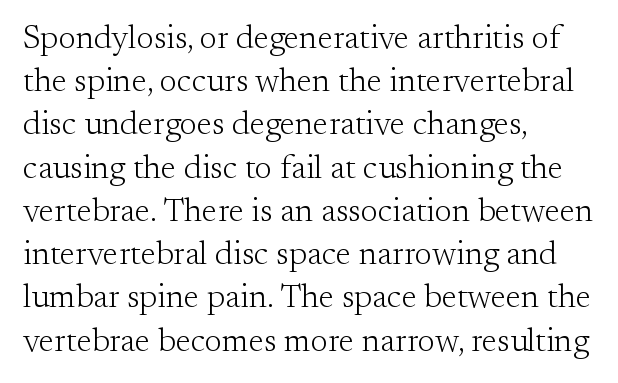
{"serif": "yes", "italic": "no", "bold": "no", "weight": "light", "width": "normal", "stroke_contrast": "medium", "x_height": "small", "monospaced": "no", "underline": "no", "align": "left", "line_spacing": "normal", "line_spacing_ratio": 1.31, "letter_spacing": "normal", "letter_spacing_em": 0.0, "glyph_px": 33}
